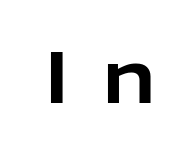
{"serif": "no", "italic": "no", "width": "normal", "stroke_contrast": "low", "x_height": "medium", "monospaced": "no", "underline": "no", "letter_spacing": "wide", "letter_spacing_em": 0.47, "glyph_px": 72}
